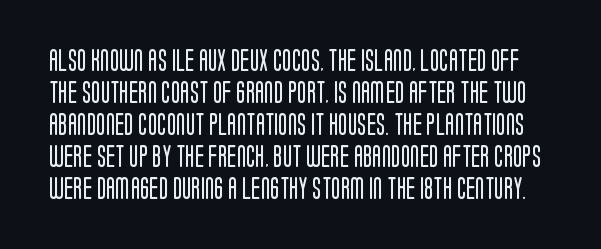
Q: Is the text bold? A: No.
Q: Is the text italic (slanted)? A: No, it is upright.
Q: Is the text underlined? A: No.
Q: Is the spacing between letters normal or unusually wide? A: Normal.
Q: Is the spacing between lines tight, normal or loose? A: Normal.
